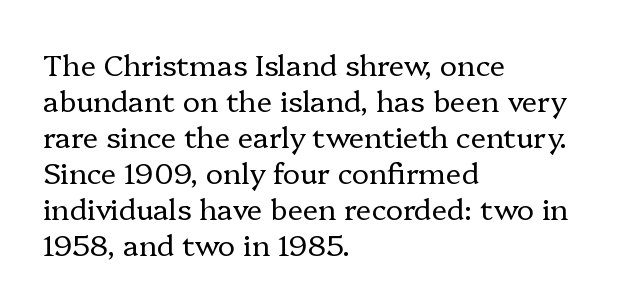
The foot of each line stays bare and open. Nothing unusual about the tracking: characters are spaced as the font intends. The letters carry serifs — small finishing strokes at the ends of their stems. The strokes are not fattened; the text isn't bold. Each letter keeps its own natural width here, so spacing adapts to shape. Is there any slant? The stems are plumb.
